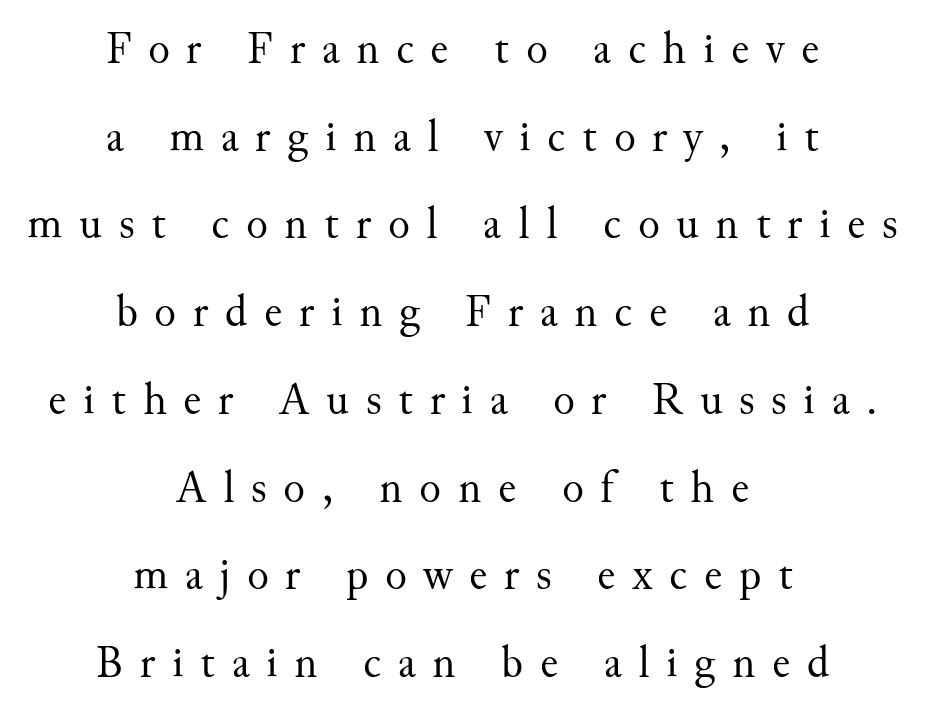
Old-style or modern, the face here clearly has serifs. The paragraph shown floats in the horizontal middle. The weight would be labelled regular, book, light, or lighter still. Varying glyph widths throughout — classic text-font behaviour. Reading down the column, the eye jumps a long way to each next line.
